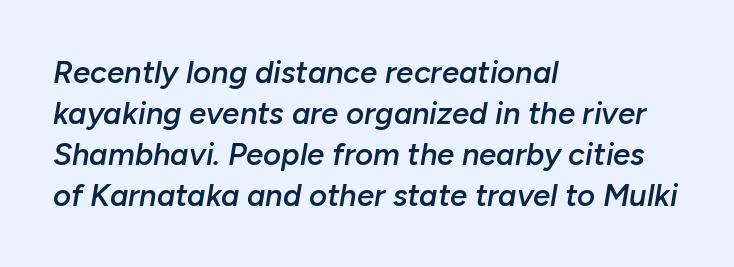
The image shows 31 px semibold type, italic (leaning right); set left-aligned, normal line spacing (1.32x), normal letter spacing, not underlined; low stroke contrast and a medium x-height.
